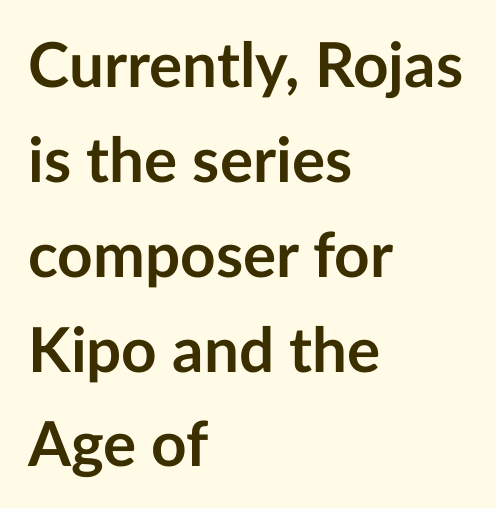
The font's upright variant was chosen for this text. The face used here is proportionally spaced, like ordinary book or web type. These lines stack with their left ends in a neat column. Rule under the text: the space is simply empty. The face used here has the dense, thick strokes of a bold.
